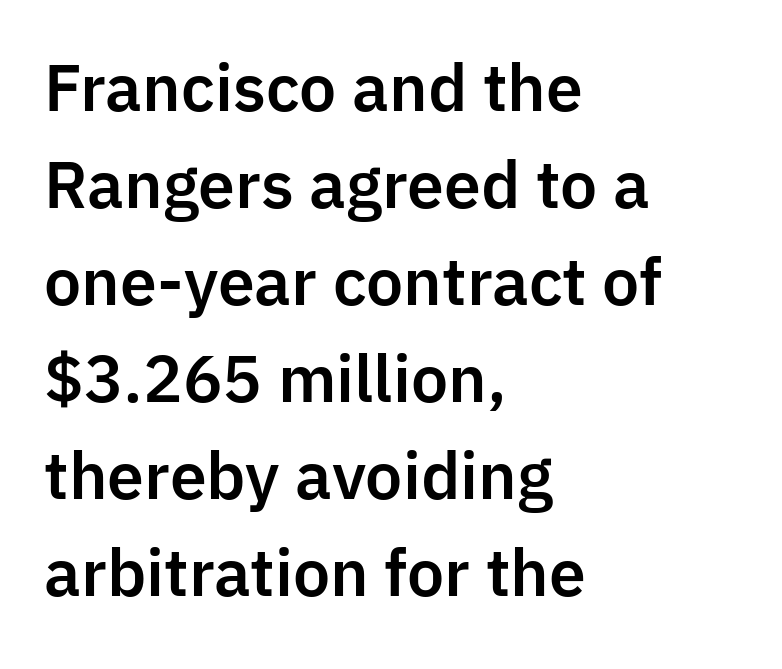
{"serif": "no", "italic": "no", "width": "normal", "stroke_contrast": "low", "x_height": "medium", "monospaced": "no", "underline": "no", "align": "left", "line_spacing": "normal", "line_spacing_ratio": 1.54, "letter_spacing": "normal", "letter_spacing_em": 0.0, "glyph_px": 63}
